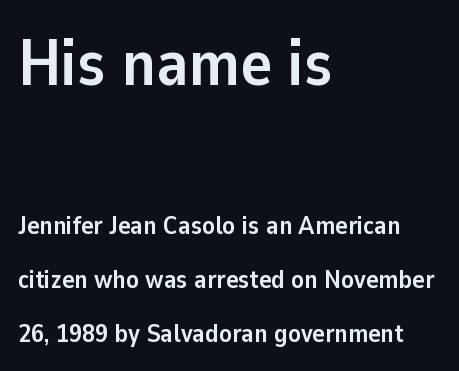
This is the regular roman posture of the typeface. The text block is weighted toward the left margin, trailing off unevenly rightward. The foot of each line stays bare and open. Look at the stroke-to-counter ratio: heavy, a bold.
